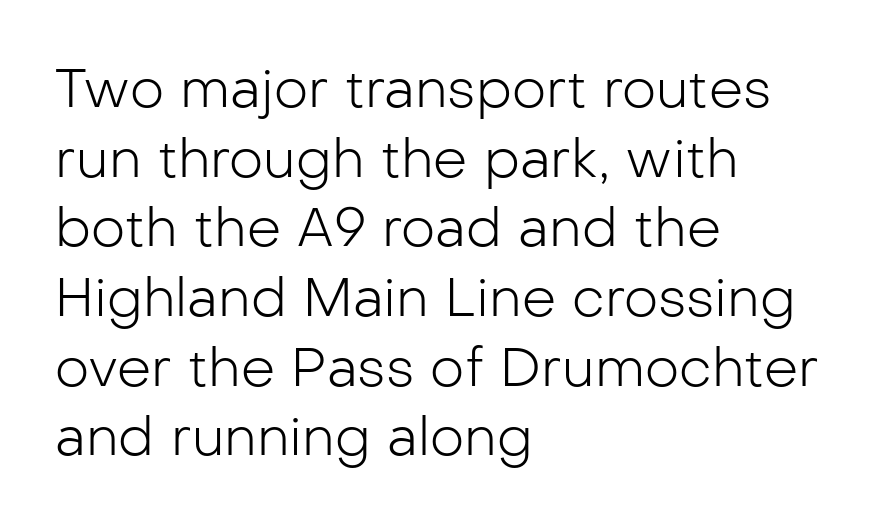
The image shows 54 px light sans-serif type, upright; set left-aligned, normal line spacing (1.29x), normal letter spacing, not underlined; low stroke contrast and a medium x-height.
